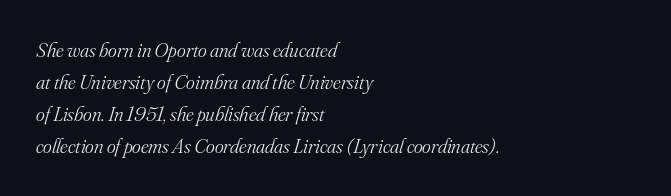
{"italic": "yes", "lean": "right", "slant_degrees": 16, "bold": "no", "underline": "no", "align": "left", "line_spacing": "normal", "line_spacing_ratio": 1.53, "letter_spacing": "normal", "letter_spacing_em": 0.0, "glyph_px": 21}
